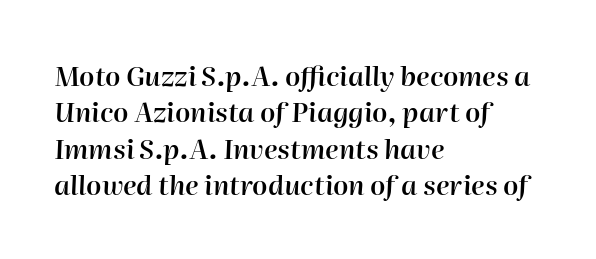
The image shows 27 px text type, italic (leaning right); set left-aligned, normal line spacing (1.35x), normal letter spacing, not underlined.
